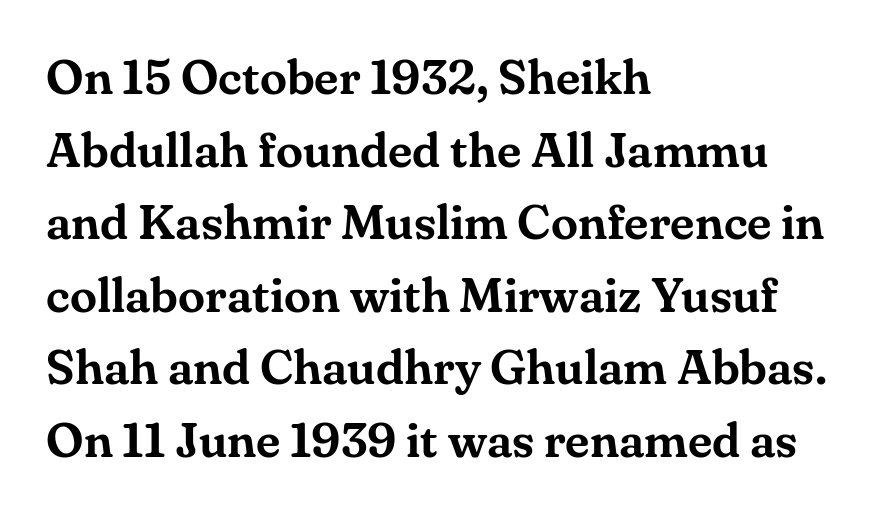
Q: Is the text italic (slanted)? A: No, it is upright.
Q: Is the typeface a serif or a sans-serif typeface? A: Serif.
Q: Is the text underlined? A: No.
Q: How is the paragraph aligned? A: Left-aligned.
Q: Is the spacing between letters normal or unusually wide? A: Normal.
Q: Is the spacing between lines tight, normal or loose? A: Normal.
Q: Width (condensed, normal, or wide)? A: Normal.
Q: Stroke contrast? A: Medium.
Q: x-height? A: Small.
Q: Monospaced? A: No.
